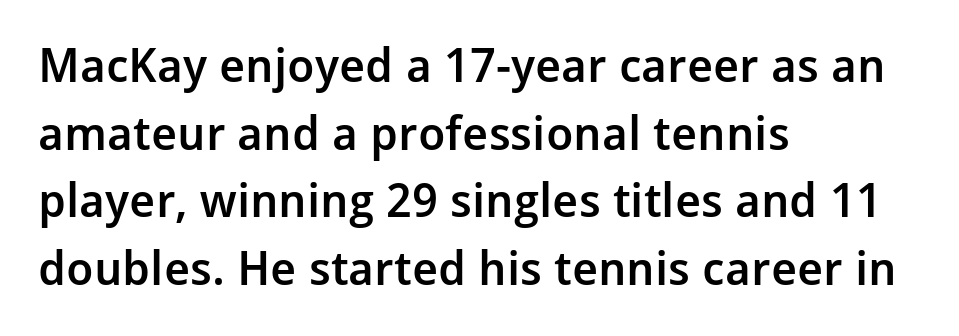
The image shows 47 px semibold sans-serif type, upright; set left-aligned, normal line spacing (1.44x), normal letter spacing, not underlined; low stroke contrast and a medium x-height.
